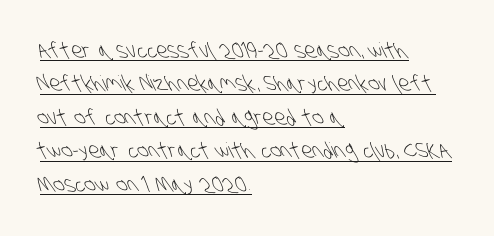
{"bold": "no", "underline": "yes", "align": "left", "line_spacing": "normal", "line_spacing_ratio": 1.59, "letter_spacing": "normal", "letter_spacing_em": 0.0, "glyph_px": 21}
